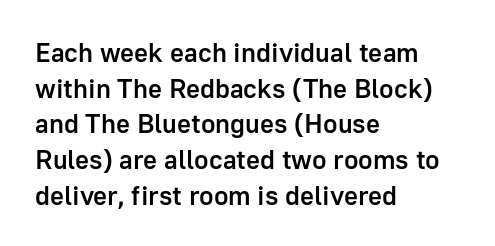
Q: Is the text bold? A: Semi-bold.
Q: Is the text italic (slanted)? A: No, it is upright.
Q: Is the text underlined? A: No.
Q: How is the paragraph aligned? A: Left-aligned.
Q: Is the spacing between letters normal or unusually wide? A: Normal.
Q: Is the spacing between lines tight, normal or loose? A: Normal.
